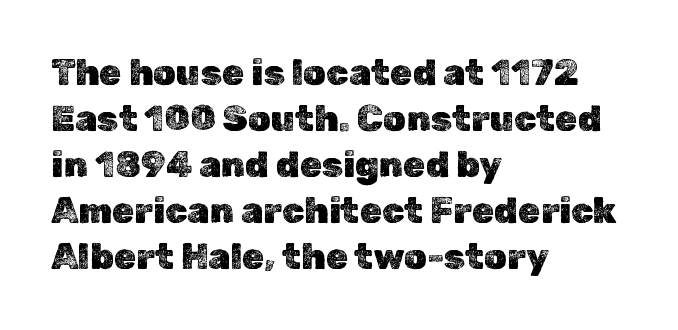
You can tell it's not italic because the verticals are truly vertical. The text block is weighted toward the left margin, trailing off unevenly rightward. A typesetter would call this proportional, since set widths differ per character. Characters follow at the spacing the type designer built in. Leading matches the norm, producing a regular column.
